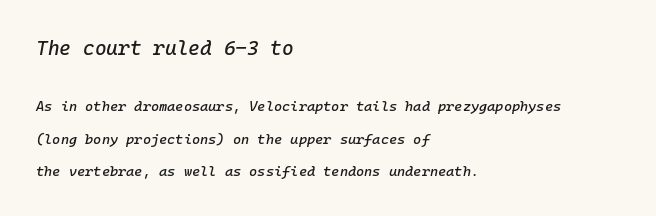
Q: Is the text italic (slanted)? A: Yes, it leans right by about 10 degrees.
Q: Is the text underlined? A: No.
Q: How is the paragraph aligned? A: Left-aligned.
Q: Is the spacing between letters normal or unusually wide? A: Normal.
Q: Is the spacing between lines tight, normal or loose? A: Loose.
Q: Which block of text is set in a larger size, the first (top) or the second (bottom)? A: The first (top) one.
